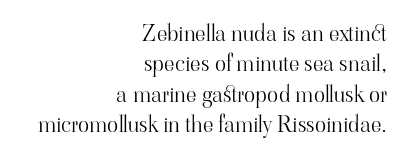
The image shows 23 px text type, upright; set right-aligned, normal line spacing (1.32x), normal letter spacing, not underlined.
